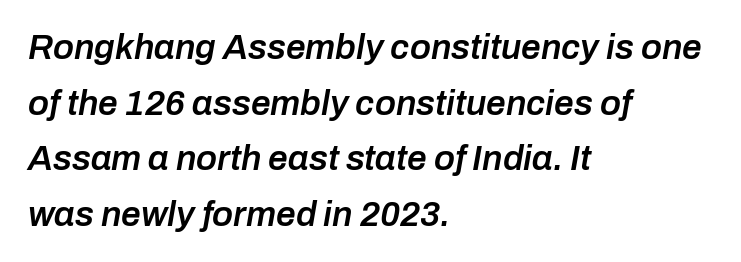
Q: Is the text bold? A: Semi-bold.
Q: Is the text italic (slanted)? A: Yes, it leans right by about 10 degrees.
Q: Is the text underlined? A: No.
Q: How is the paragraph aligned? A: Left-aligned.
Q: Is the spacing between letters normal or unusually wide? A: Normal.
Q: Is the spacing between lines tight, normal or loose? A: Normal.
Q: Width (condensed, normal, or wide)? A: Normal.
Q: Stroke contrast? A: Low.
Q: x-height? A: Medium.
Q: Monospaced? A: No.
